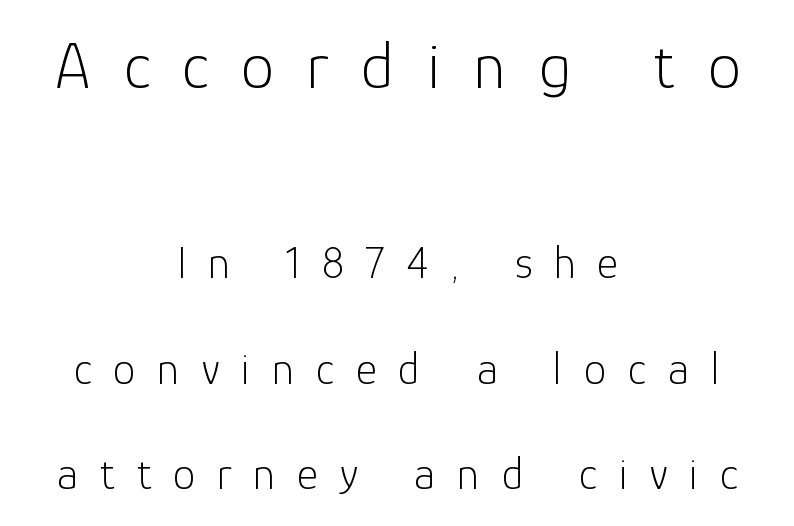
The image shows 67 px light sans-serif type, upright; set centered, loose line spacing (2.34x), unusually wide letter spacing (+0.49 em), not underlined; the first (top) block is 1.49x larger; low stroke contrast and a medium x-height.
